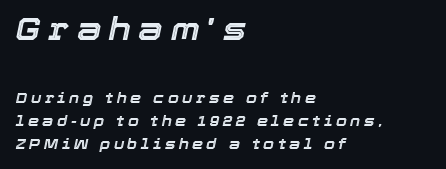
Q: Is the text italic (slanted)? A: Yes, it leans right by about 12 degrees.
Q: Is the text underlined? A: No.
Q: How is the paragraph aligned? A: Left-aligned.
Q: Is the spacing between letters normal or unusually wide? A: Unusually wide.
Q: Is the spacing between lines tight, normal or loose? A: Normal.
Q: Which block of text is set in a larger size, the first (top) or the second (bottom)? A: The first (top) one.
Q: Width (condensed, normal, or wide)? A: Normal.
Q: x-height? A: Medium.
Q: Monospaced? A: No.
